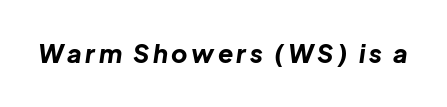
{"italic": "yes", "lean": "right", "slant_degrees": 8, "bold": "yes", "underline": "no", "glyph_px": 25}
